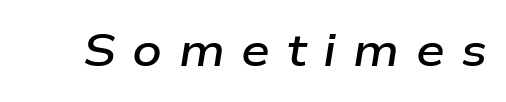
Emphasis-style slanted type is in use. The gap between lines stays unmarked. Compared with typical body copy, the letter spacing here is much looser. A typesetter would call this proportional, since set widths differ per character. Summary of weight: moderately heavy, a semibold.
